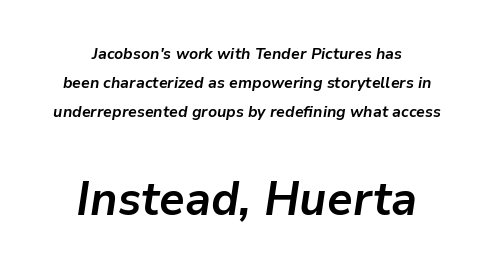
Rule under the text: the space is simply empty. The face used here appears at its bigger size in the lower chunk. How heavy is the stroke? Heavy — this is a bold. It's the slanting kind of type.
